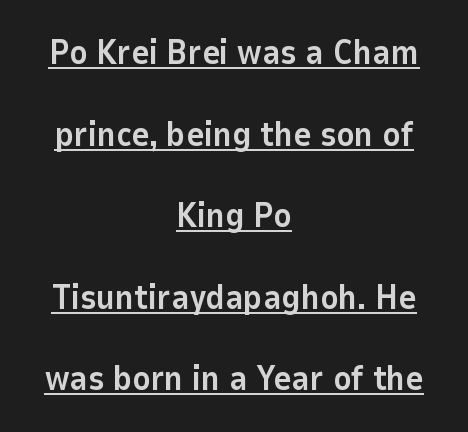
Style check: upright. Successive baselines arrive slowly, with a big drop between each. As a designer I'd log this as weight 700, bold. Serif or sans? Sans — the stroke terminals are bare. Each line is balanced around a shared central axis. Notice how a bar underscores the lettering throughout.
